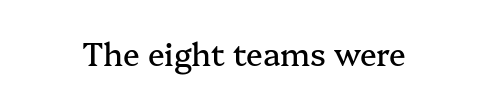
Q: Is the text italic (slanted)? A: No, it is upright.
Q: Is the typeface a serif or a sans-serif typeface? A: Serif.
Q: Is the text underlined? A: No.
Q: Is the spacing between letters normal or unusually wide? A: Normal.
Q: Width (condensed, normal, or wide)? A: Normal.
Q: Stroke contrast? A: Medium.
Q: x-height? A: Medium.
Q: Monospaced? A: No.
